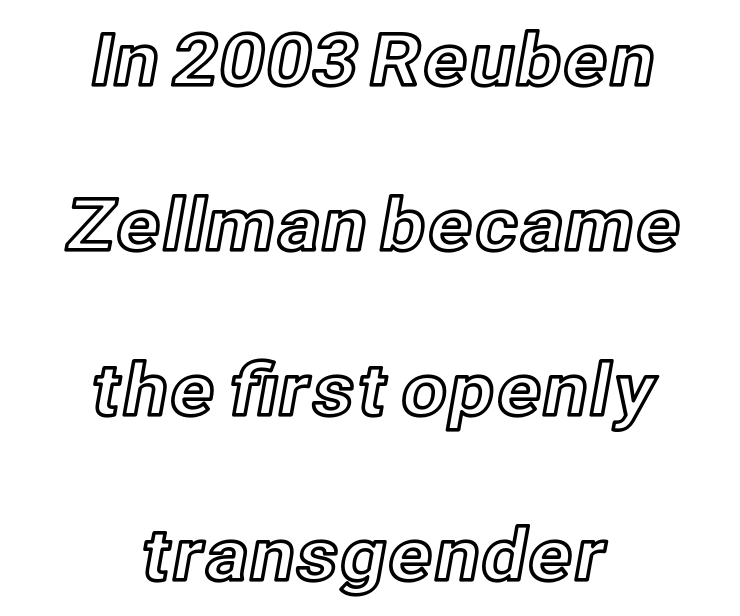
Each letter keeps its own natural width here, so spacing adapts to shape. Notice how the passage keeps no hard edge, just a central spine. The baseline area is clear. The face used here is rendered with its standard letterfit. Reading down the column, the eye jumps a long way to each next line.
